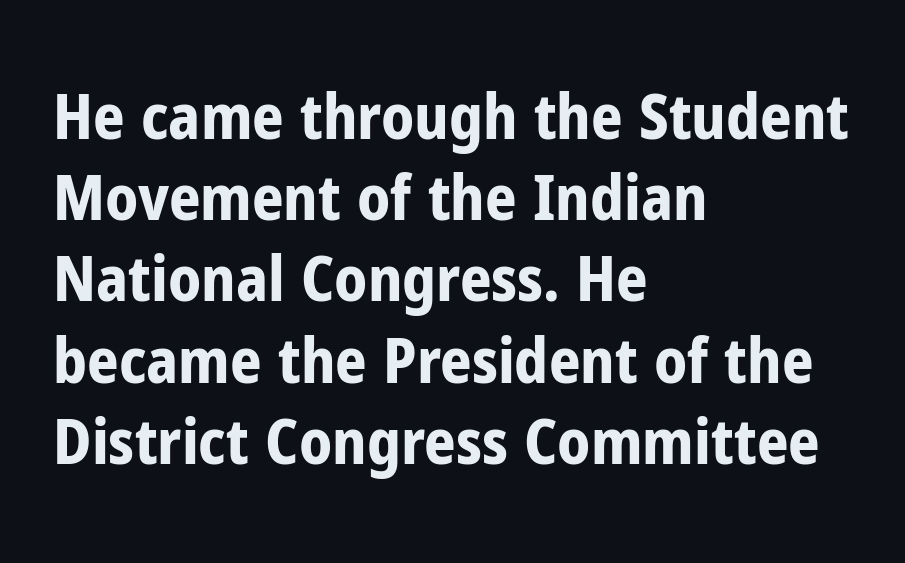
The image shows 62 px bold, condensed sans-serif type, upright; set left-aligned, normal line spacing (1.31x), normal letter spacing, not underlined; low stroke contrast and a medium x-height.
